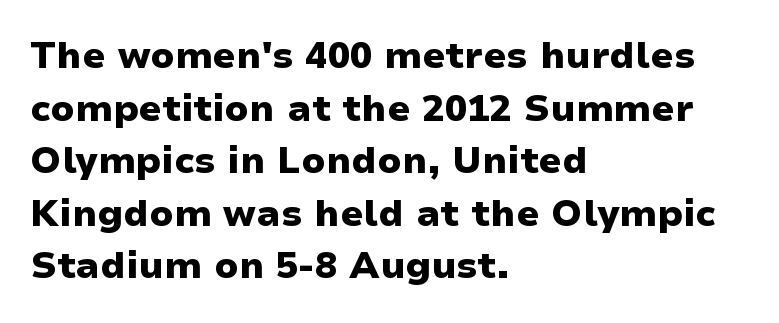
The image shows 37 px heavy, wide sans-serif type, upright; set left-aligned, normal line spacing (1.42x), normal letter spacing, not underlined; low stroke contrast and a medium x-height.
